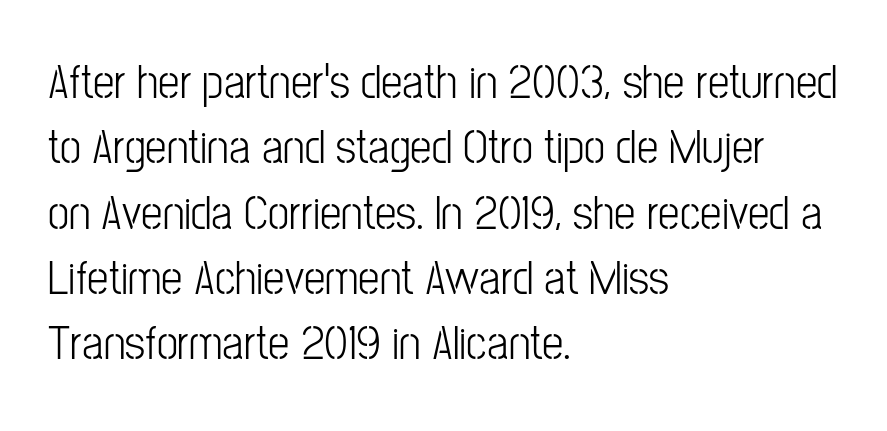
Q: Is the text italic (slanted)? A: No, it is upright.
Q: Is the typeface a serif or a sans-serif typeface? A: Sans-serif.
Q: Is the text underlined? A: No.
Q: How is the paragraph aligned? A: Left-aligned.
Q: Is the spacing between letters normal or unusually wide? A: Normal.
Q: Is the spacing between lines tight, normal or loose? A: Normal.
Q: Width (condensed, normal, or wide)? A: Condensed.
Q: Stroke contrast? A: Low.
Q: x-height? A: Medium.
Q: Monospaced? A: No.
